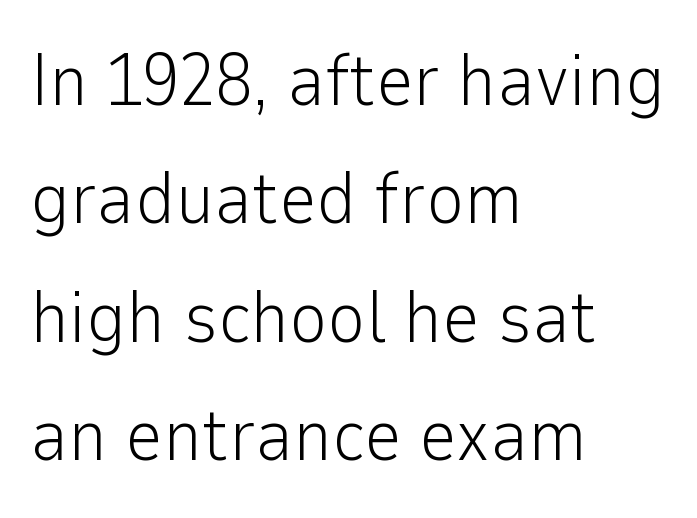
A sans-serif font was chosen for this passage. Note the varied advance widths — an 'i' is clearly narrower than an 'm'. You can tell it's not italic because the verticals are truly vertical. Quick note: interline space is typical. This is not heavy type; no bold has been used. A bare baseline throughout the passage.
